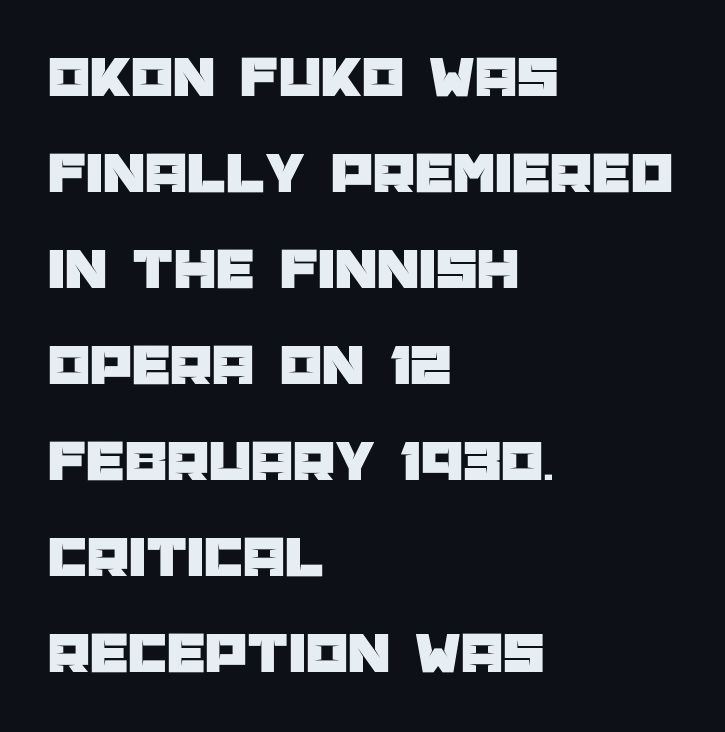
The leading is moderate, giving the passage an even texture. Note: no serifs on the glyphs. Nope, not italic — everything's standing straight. This rendering leaves character spacing at its baseline value. The passage shown is not underscored anywhere. Character widths vary here, with narrow letters taking less room than wide ones.
